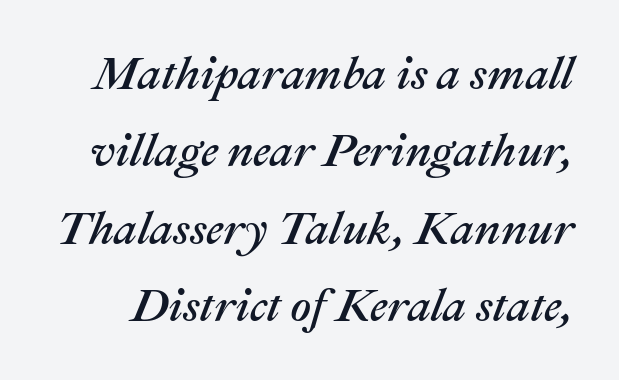
A typesetter would call this proportional, since set widths differ per character. The tracking reads as untouched default to a designer's eye. Students, observe: this is what conventionally led text looks like. The words here are not underlined. Tall strokes in this sample are angled rather than plumb.
